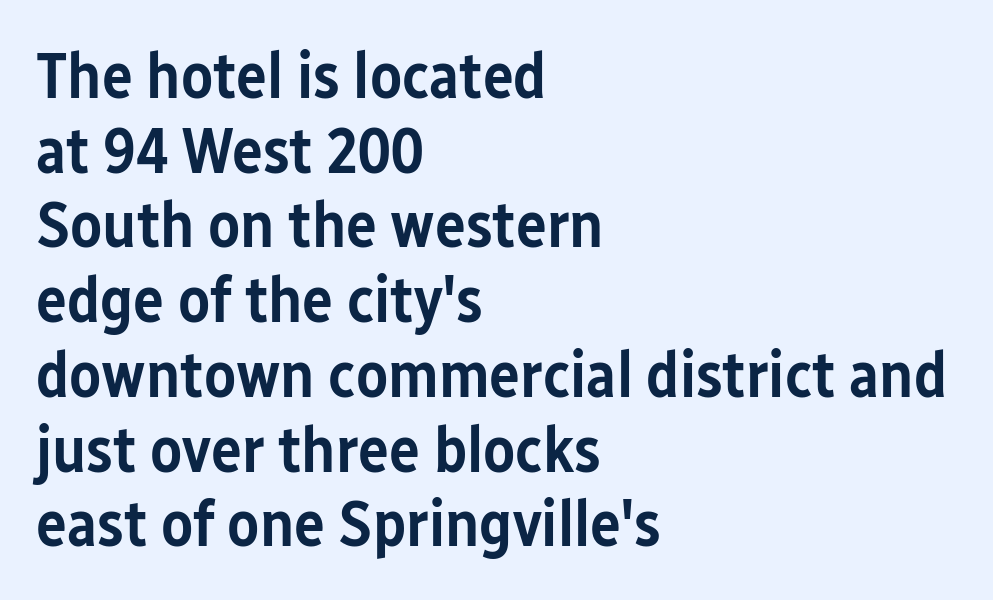
Q: Is the text bold? A: Semi-bold.
Q: Is the text italic (slanted)? A: No, it is upright.
Q: Is the typeface a serif or a sans-serif typeface? A: Sans-serif.
Q: Is the text underlined? A: No.
Q: How is the paragraph aligned? A: Left-aligned.
Q: Is the spacing between letters normal or unusually wide? A: Normal.
Q: Is the spacing between lines tight, normal or loose? A: Tight.
Q: Width (condensed, normal, or wide)? A: Condensed.
Q: Stroke contrast? A: Low.
Q: x-height? A: Medium.
Q: Monospaced? A: No.
